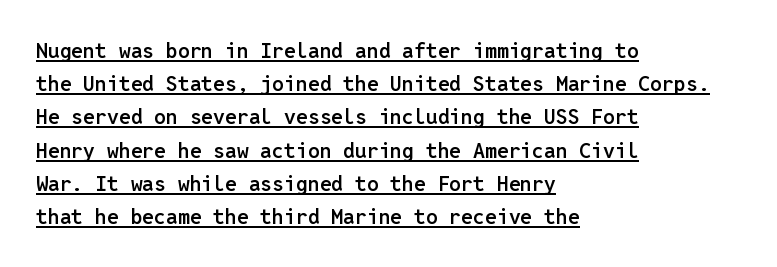
Q: Is the text bold? A: Semi-bold.
Q: Is the text italic (slanted)? A: No, it is upright.
Q: Is the text underlined? A: Yes.
Q: How is the paragraph aligned? A: Left-aligned.
Q: Is the spacing between letters normal or unusually wide? A: Normal.
Q: Is the spacing between lines tight, normal or loose? A: Normal.
